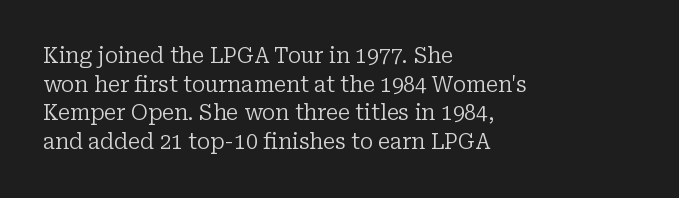
The image shows 21 px text type, upright; set left-aligned, normal line spacing (1.36x), normal letter spacing, not underlined.
